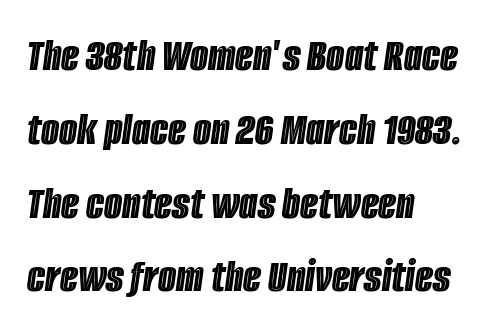
Q: Is the text italic (slanted)? A: Yes, it leans right by about 8 degrees.
Q: Is the text underlined? A: No.
Q: How is the paragraph aligned? A: Left-aligned.
Q: Is the spacing between letters normal or unusually wide? A: Normal.
Q: Is the spacing between lines tight, normal or loose? A: Normal.
Q: Width (condensed, normal, or wide)? A: Condensed.
Q: x-height? A: Large.
Q: Monospaced? A: No.
